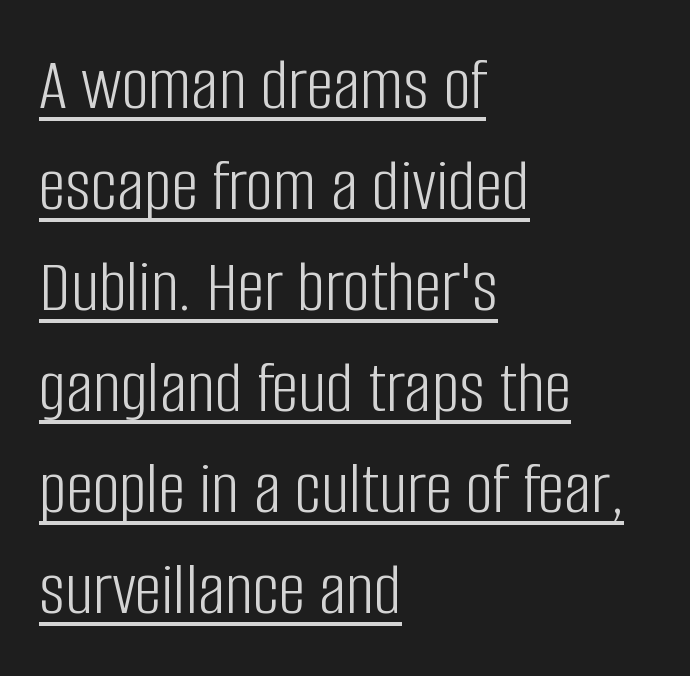
The letterforms sit shoulder to shoulder at normal distance. This sample carries an underscore along the baseline area. These lines are rendered in a variable-pitch font. A sans-serif font was chosen for this passage. Compared with a centered layout, this one pins lines to the left instead. Does the leading feel generous? No, just average.
